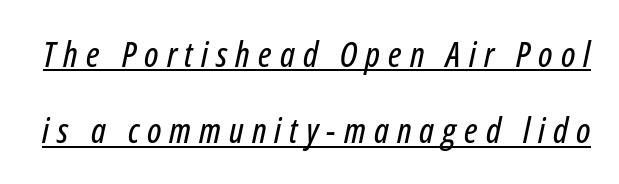
This is oblique type, the kind used for emphasis or titles. The rendering uses the underline text-decoration. Character widths vary here, with narrow letters taking less room than wide ones. Look at the tracking — it's clearly loosened, letters drifting apart. This sample trades compactness for vertical openness between lines.
